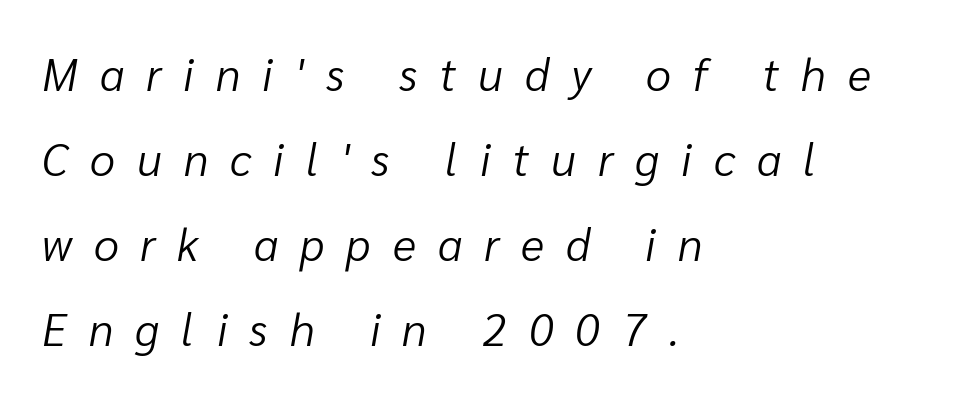
The image shows 45 px light type, italic (leaning right); set left-aligned, line spacing 1.89x, unusually wide letter spacing (+0.49 em), not underlined; low stroke contrast and a medium x-height.
